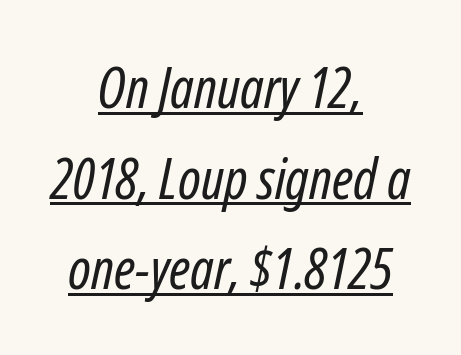
The image shows 56 px regular-weight, condensed type, italic (leaning right); set centered, normal line spacing (1.62x), normal letter spacing, underlined; low stroke contrast and a medium x-height.
